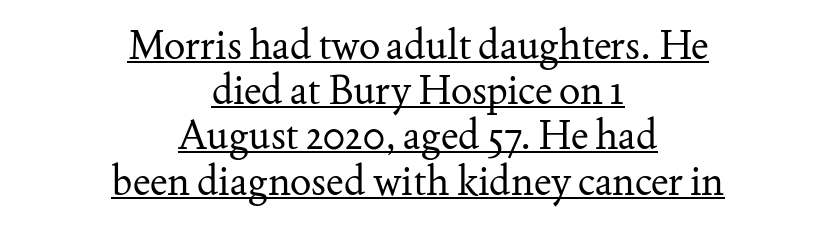
Q: Is the text bold? A: No.
Q: Is the text italic (slanted)? A: No, it is upright.
Q: Is the typeface a serif or a sans-serif typeface? A: Serif.
Q: Is the text underlined? A: Yes.
Q: How is the paragraph aligned? A: Centered.
Q: Is the spacing between letters normal or unusually wide? A: Normal.
Q: Is the spacing between lines tight, normal or loose? A: Tight.
Q: Width (condensed, normal, or wide)? A: Normal.
Q: Stroke contrast? A: Medium.
Q: x-height? A: Small.
Q: Monospaced? A: No.
